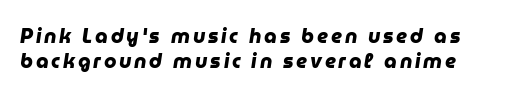
The image shows 20 px bold type; set normal line spacing (1.25x), not underlined.
